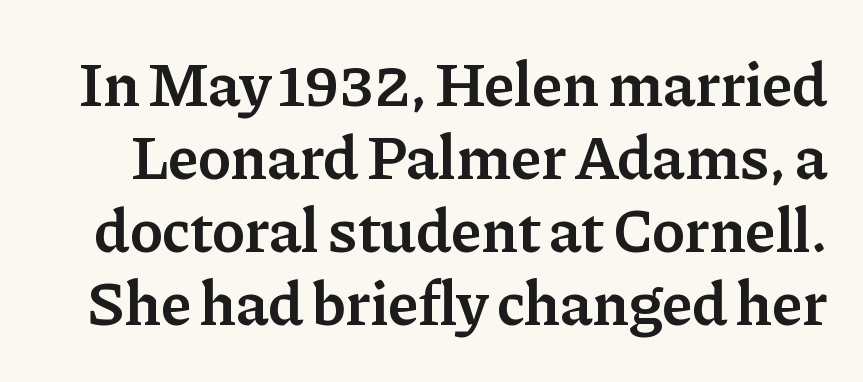
Q: Is the text bold? A: Semi-bold.
Q: Is the text italic (slanted)? A: No, it is upright.
Q: Is the typeface a serif or a sans-serif typeface? A: Serif.
Q: Is the text underlined? A: No.
Q: Is the spacing between letters normal or unusually wide? A: Normal.
Q: Width (condensed, normal, or wide)? A: Normal.
Q: Stroke contrast? A: Low.
Q: x-height? A: Medium.
Q: Monospaced? A: No.
